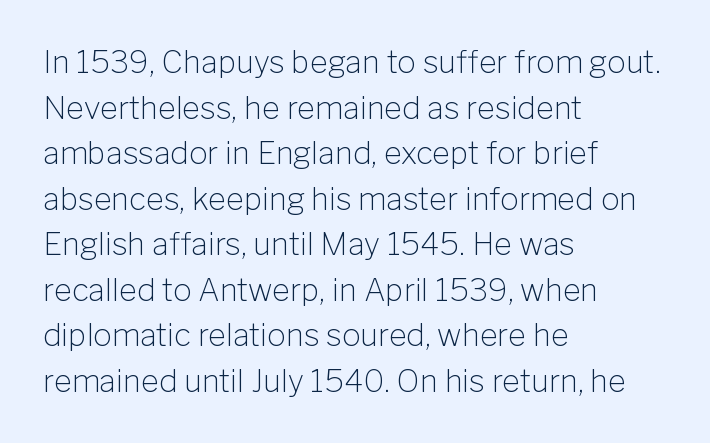
{"serif": "no", "italic": "no", "bold": "no", "weight": "light", "width": "normal", "stroke_contrast": "low", "x_height": "medium", "monospaced": "no", "underline": "no", "align": "left", "line_spacing": "normal", "line_spacing_ratio": 1.47, "letter_spacing": "normal", "letter_spacing_em": 0.0, "glyph_px": 31}
